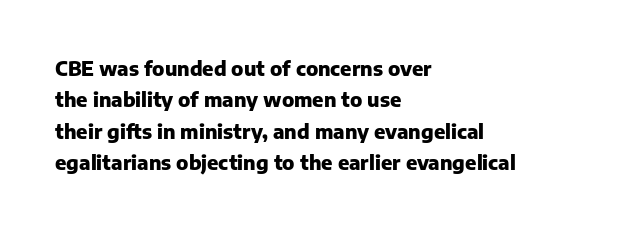
Q: Is the text bold? A: Yes.
Q: Is the text italic (slanted)? A: No, it is upright.
Q: Is the text underlined? A: No.
Q: How is the paragraph aligned? A: Left-aligned.
Q: Is the spacing between letters normal or unusually wide? A: Normal.
Q: Is the spacing between lines tight, normal or loose? A: Normal.
